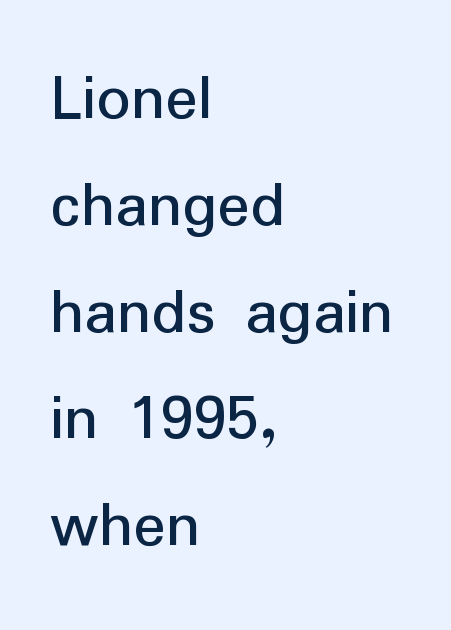
Italic: no, the glyphs are upright roman. This sample has the flowing, uneven cadence of proportional lettering. Check the space under the baseline: it is left empty. Each new line begins a customary step beneath the previous one. Unlike a traditional serif, this face leaves its strokes unadorned.
